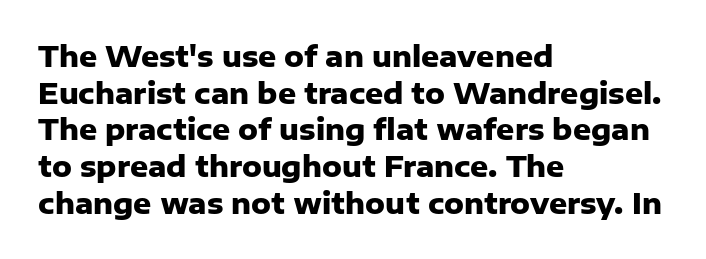
The image shows 28 px heavy sans-serif type, upright; set left-aligned, normal line spacing (1.31x), normal letter spacing, not underlined; low stroke contrast and a medium x-height.
